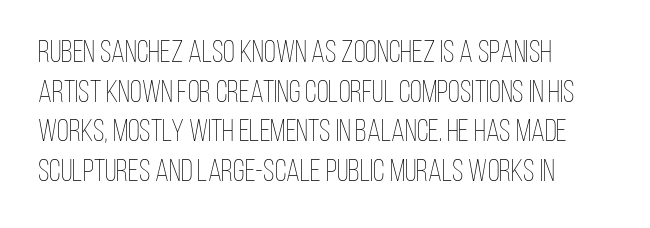
Q: Is the text bold? A: No.
Q: Is the text italic (slanted)? A: No, it is upright.
Q: Is the text underlined? A: No.
Q: How is the paragraph aligned? A: Left-aligned.
Q: Is the spacing between letters normal or unusually wide? A: Normal.
Q: Is the spacing between lines tight, normal or loose? A: Normal.
Q: Width (condensed, normal, or wide)? A: Condensed.
Q: Stroke contrast? A: Low.
Q: x-height? A: Large.
Q: Monospaced? A: No.
